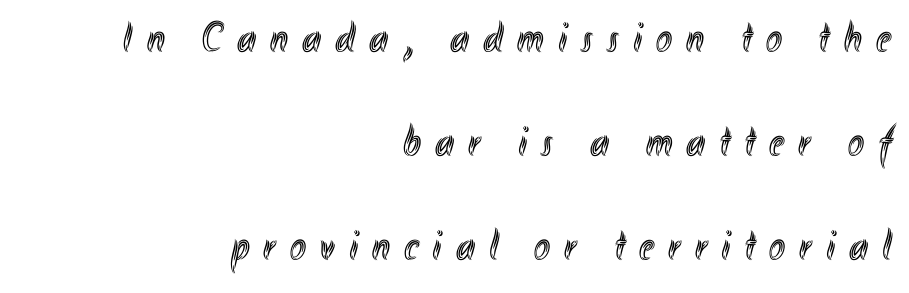
The foot of each line stays bare and open. In terms of letterspacing, this is a distinctly airy, spread setting. Leading: increased. Does the copy run flush right? Yes — the right margin is perfectly even.
